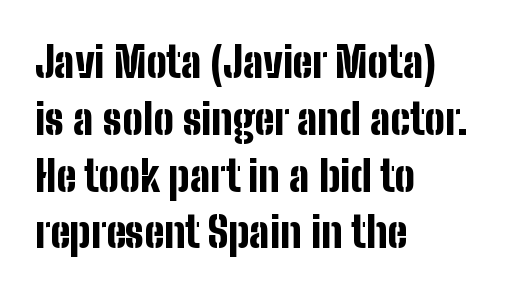
Q: Is the text bold? A: Yes.
Q: Is the text italic (slanted)? A: No, it is upright.
Q: Is the typeface a serif or a sans-serif typeface? A: Sans-serif.
Q: Is the text underlined? A: No.
Q: How is the paragraph aligned? A: Left-aligned.
Q: Is the spacing between letters normal or unusually wide? A: Normal.
Q: Is the spacing between lines tight, normal or loose? A: Normal.
Q: Width (condensed, normal, or wide)? A: Condensed.
Q: Stroke contrast? A: Low.
Q: x-height? A: Medium.
Q: Monospaced? A: No.
